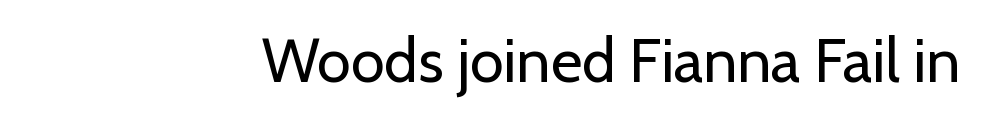
A typesetter would mark this as roman, not italic. The letterforms sit shoulder to shoulder at normal distance. A student would call this right alignment; a typographer would say flush right, rag left. The face looks like a standard text weight, possibly lighter. Regarding serifs, this sample does without them.
